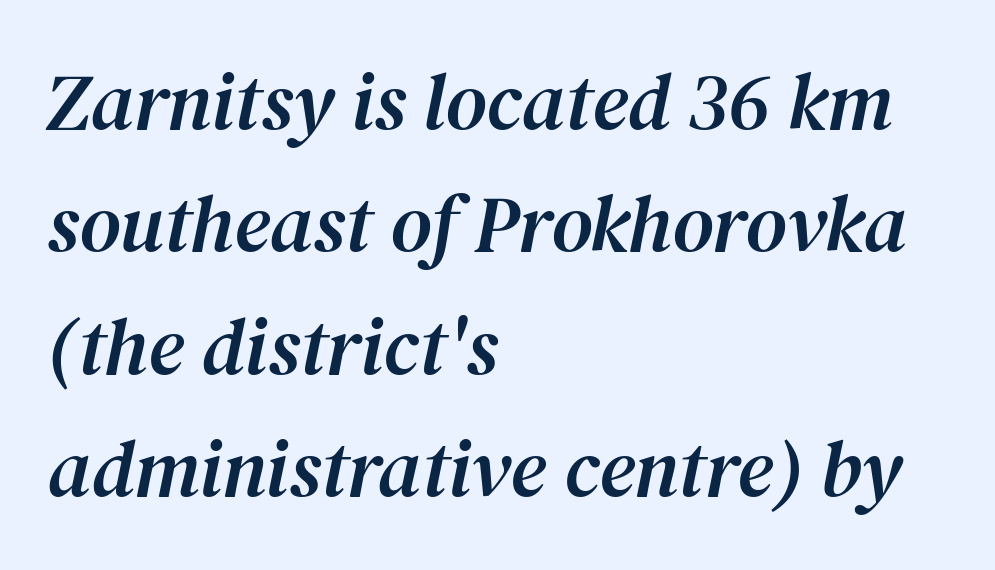
The image shows 80 px serif type, italic (leaning right); set left-aligned, normal line spacing (1.53x), normal letter spacing, not underlined; medium stroke contrast and a medium x-height.
